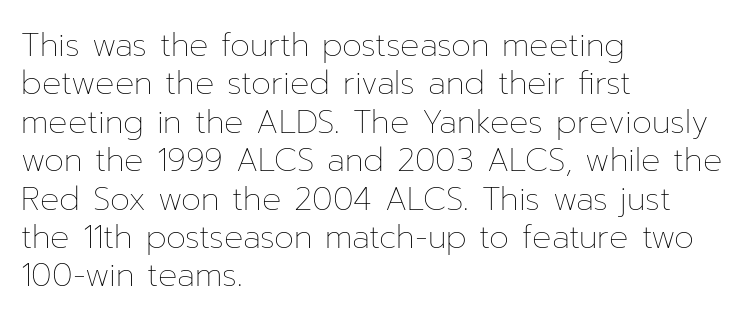
Q: Is the text bold? A: No.
Q: Is the text italic (slanted)? A: No, it is upright.
Q: Is the text underlined? A: No.
Q: How is the paragraph aligned? A: Left-aligned.
Q: Is the spacing between letters normal or unusually wide? A: Normal.
Q: Width (condensed, normal, or wide)? A: Normal.
Q: Stroke contrast? A: Low.
Q: x-height? A: Medium.
Q: Monospaced? A: No.
